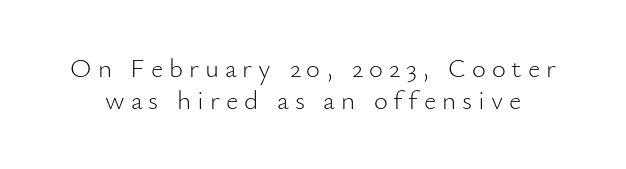
Weight: regular or lighter. Italic? Not at all — the glyphs are vertical. A typesetter would call this heavily tracked-out type. No word sits above an underline.
